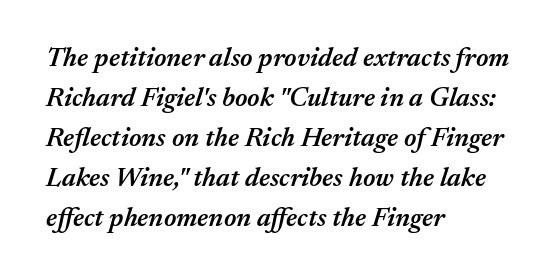
Is the block centered? No — it sits flush against the left margin. Its strokes are somewhat broadened, the hallmark of semibold type. Words float on clear page, feet unadorned. Line spacing here is normal. In terms of letterspacing, this is plain default setting. In terms of posture, this sample is oblique.
